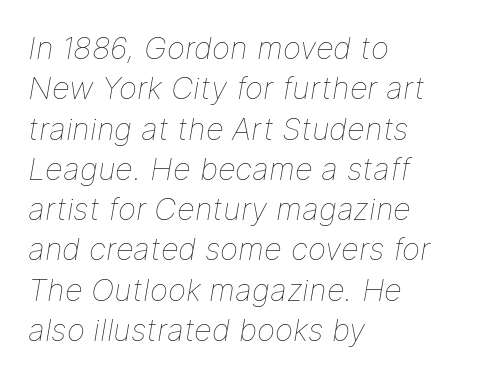
If you drew a ruler down the left edge, every line would touch it. Caption: standard tracking, unaltered. Descenders are the only things crossing below the line. This sample uses an oblique cut, with every glyph tilted off the vertical.
